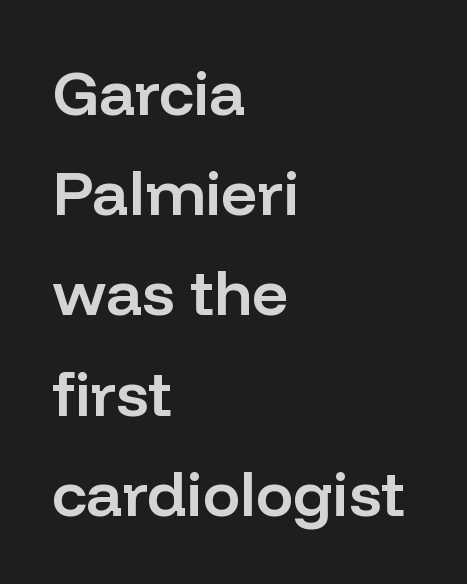
A typesetter would call this proportional, since set widths differ per character. The axis of the letterforms is exactly vertical. Does the leading feel generous? No, just average. In terms of letterspacing, this is plain default setting. The characters look somewhat weighty, a semibold short of true bold.
